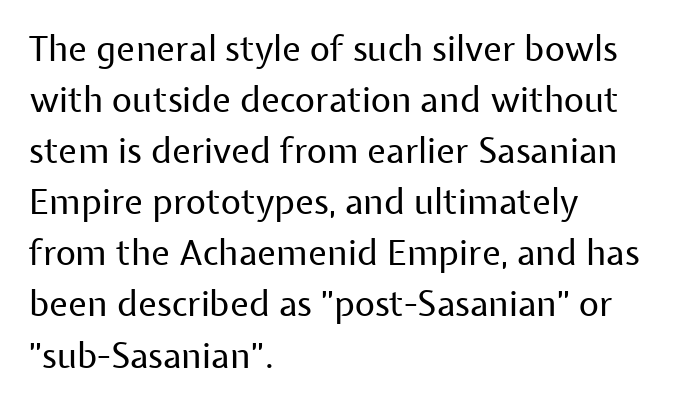
The image shows 35 px regular-weight sans-serif type, upright; set left-aligned, normal line spacing (1.46x), normal letter spacing, not underlined; low stroke contrast and a medium x-height.
